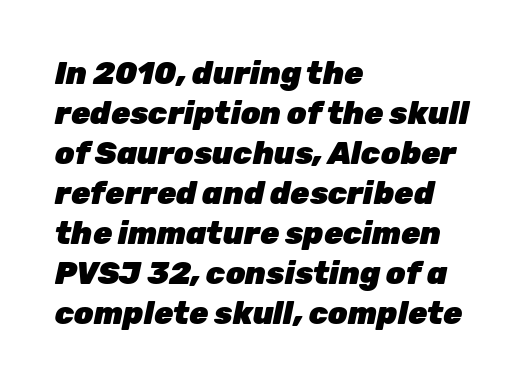
Bold? Absolutely — the strokes are thick and heavy. Every character sits at an angle, as italics do. The passage shown stacks its lines at a standard gap. The space beneath each line is pristine and unruled. What stands out about the letter spacing? Nothing — it is the standard amount.
